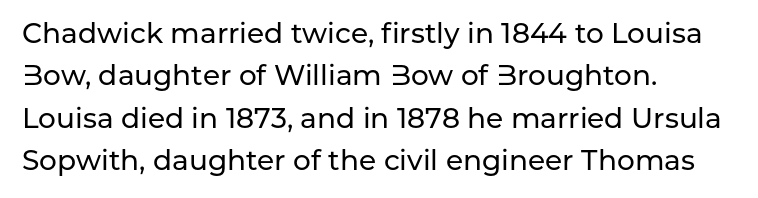
These lines sit exactly where default settings would place them. The rendering keeps characters at their native spacing. Style check: upright. Font category for this specimen: sans-serif. The typesetter chose a ragged-right arrangement here.
